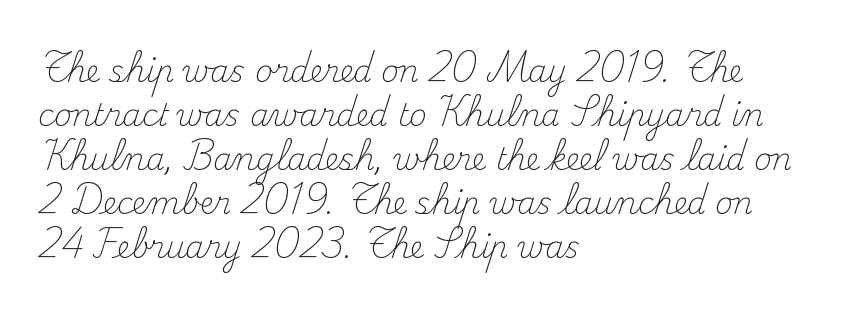
The ragged edge is on the right, which tells us the setting is flush left. Look at the tracking — it's just the regular setting, nothing added. The weight tops out at a normal text grade.
